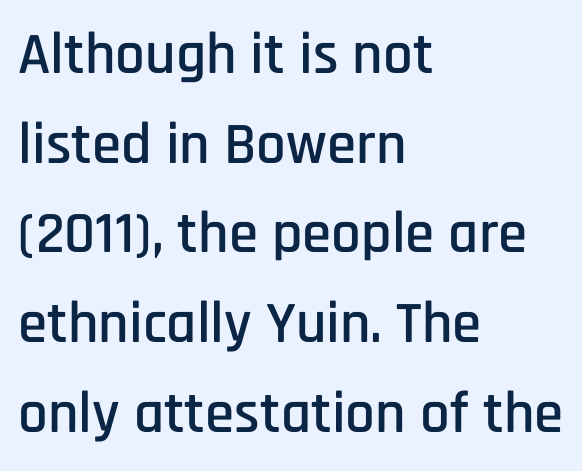
The image shows 59 px condensed sans-serif type, upright; set left-aligned, normal line spacing (1.52x), normal letter spacing, not underlined; low stroke contrast and a large x-height.
